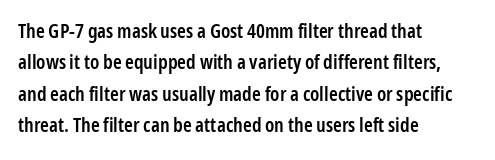
{"italic": "no", "bold": "semi", "underline": "no", "align": "left", "line_spacing": "normal", "line_spacing_ratio": 1.57, "letter_spacing": "normal", "letter_spacing_em": 0.0, "glyph_px": 20}
